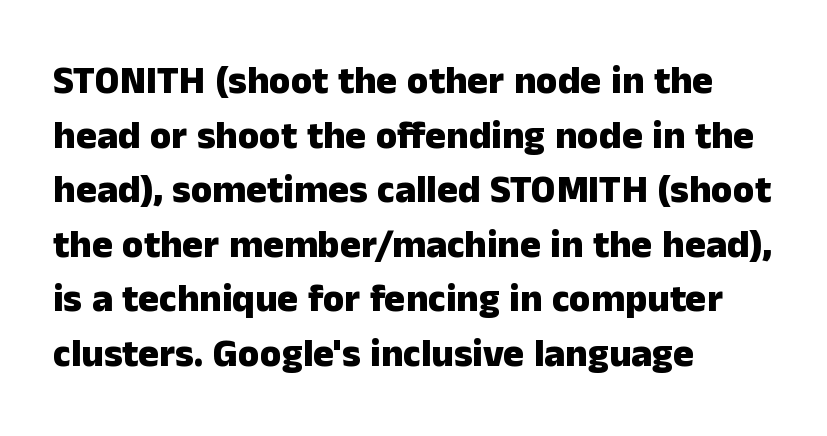
The image shows 39 px heavy sans-serif type, upright; set left-aligned, normal line spacing (1.4x), normal letter spacing, not underlined; low stroke contrast and a medium x-height.
